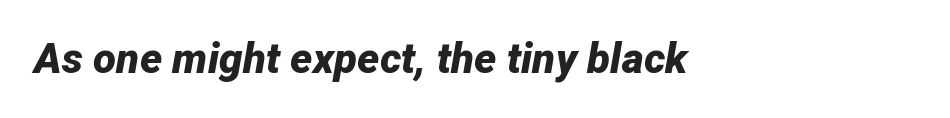
{"italic": "yes", "lean": "right", "slant_degrees": 12, "bold": "yes", "weight": "bold", "width": "normal", "stroke_contrast": "low", "x_height": "medium", "monospaced": "no", "underline": "no", "align": "left", "letter_spacing": "normal", "letter_spacing_em": 0.0, "glyph_px": 42}
